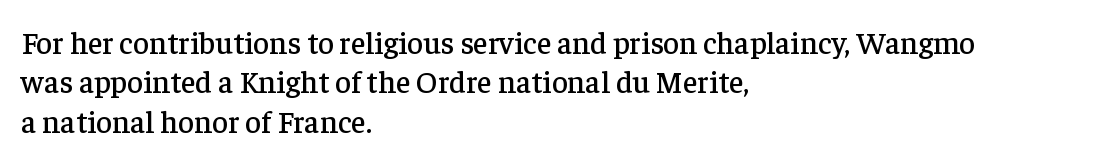
The image shows 31 px serif type, upright; set left-aligned, normal line spacing (1.27x), normal letter spacing, not underlined; low stroke contrast and a medium x-height.
